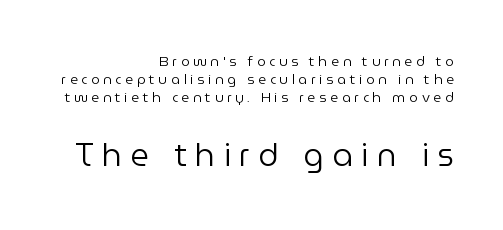
The image shows 32 px regular-weight sans-serif type, upright; set right-aligned, normal line spacing (1.29x), unusually wide letter spacing (+0.26 em), not underlined; the second (bottom) block is 2.29x larger; low stroke contrast and a medium x-height.
